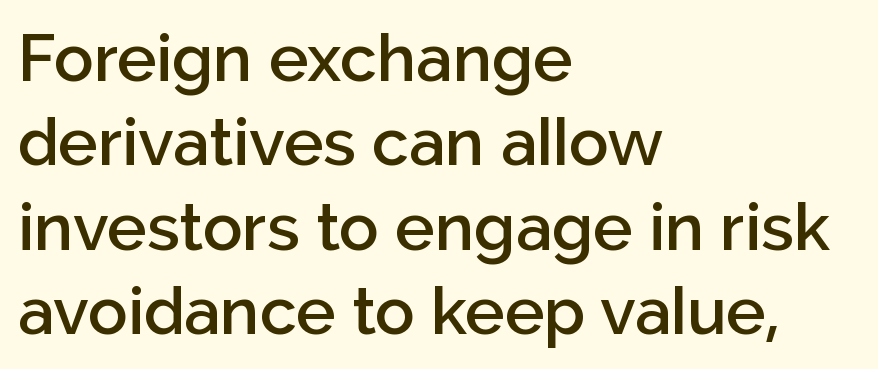
Q: Is the text bold? A: Semi-bold.
Q: Is the text italic (slanted)? A: No, it is upright.
Q: Is the typeface a serif or a sans-serif typeface? A: Sans-serif.
Q: Is the text underlined? A: No.
Q: How is the paragraph aligned? A: Left-aligned.
Q: Is the spacing between letters normal or unusually wide? A: Normal.
Q: Is the spacing between lines tight, normal or loose? A: Normal.
Q: Width (condensed, normal, or wide)? A: Normal.
Q: Stroke contrast? A: Low.
Q: x-height? A: Medium.
Q: Monospaced? A: No.
